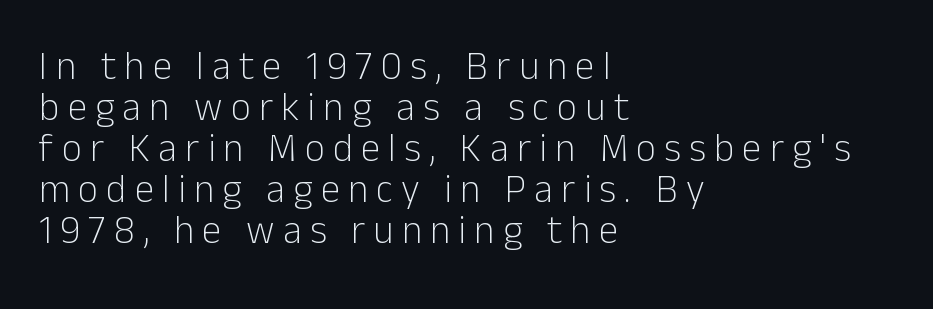
Q: Is the text bold? A: No.
Q: Is the text italic (slanted)? A: No, it is upright.
Q: Is the typeface a serif or a sans-serif typeface? A: Sans-serif.
Q: Is the text underlined? A: No.
Q: How is the paragraph aligned? A: Left-aligned.
Q: Is the spacing between letters normal or unusually wide? A: Unusually wide.
Q: Is the spacing between lines tight, normal or loose? A: Tight.
Q: Width (condensed, normal, or wide)? A: Normal.
Q: Stroke contrast? A: Low.
Q: x-height? A: Medium.
Q: Monospaced? A: No.
